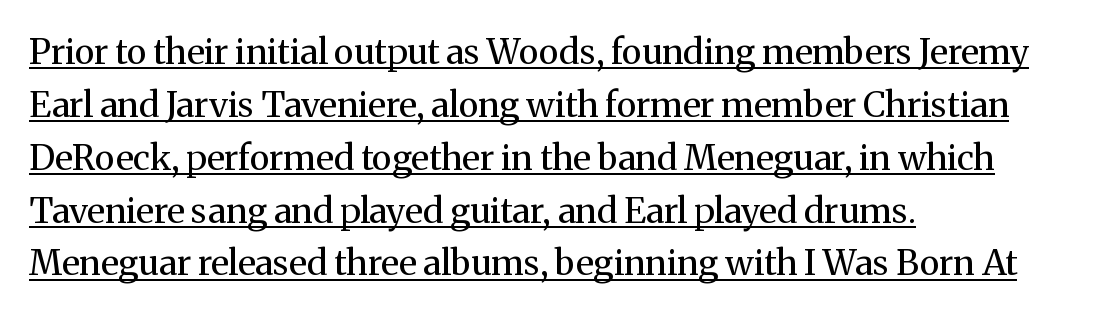
{"serif": "yes", "italic": "no", "bold": "no", "weight": "regular", "width": "normal", "stroke_contrast": "medium", "x_height": "medium", "monospaced": "no", "underline": "yes", "align": "left", "line_spacing": "normal", "line_spacing_ratio": 1.51, "letter_spacing": "normal", "letter_spacing_em": 0.0, "glyph_px": 35}
